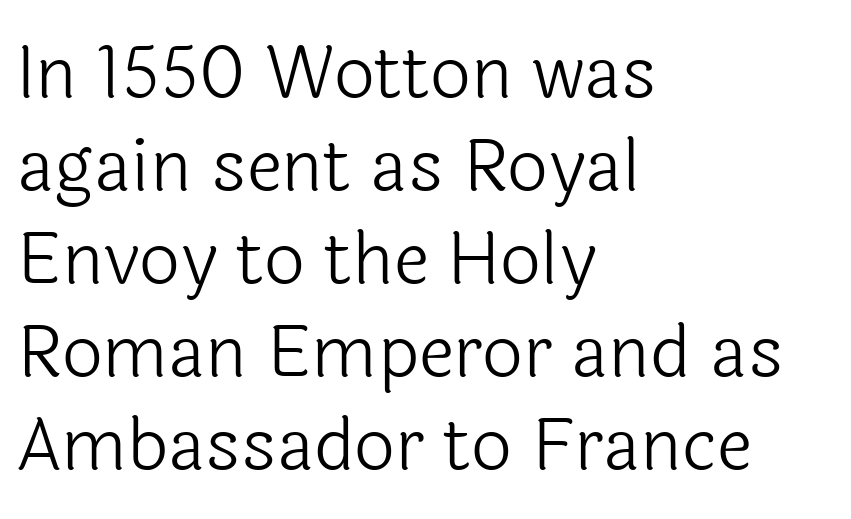
Q: Is the text bold? A: No.
Q: Is the text italic (slanted)? A: No, it is upright.
Q: Is the typeface a serif or a sans-serif typeface? A: Sans-serif.
Q: Is the text underlined? A: No.
Q: How is the paragraph aligned? A: Left-aligned.
Q: Is the spacing between letters normal or unusually wide? A: Normal.
Q: Is the spacing between lines tight, normal or loose? A: Normal.
Q: Width (condensed, normal, or wide)? A: Normal.
Q: x-height? A: Medium.
Q: Monospaced? A: No.
